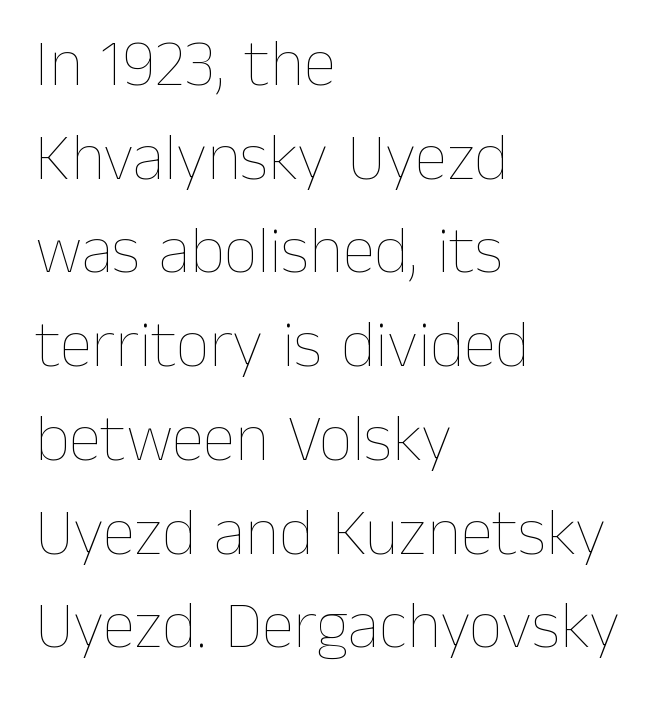
Vertical spacing — default. Visually the block forms a straight wall on the left and a jagged coastline on the right. Designer's note — italics off, roman on. Think of a printed novel: that variable character pitch is what you see here. There is no visible air inserted between adjacent glyphs. Decoration check: the copy has no underline.
